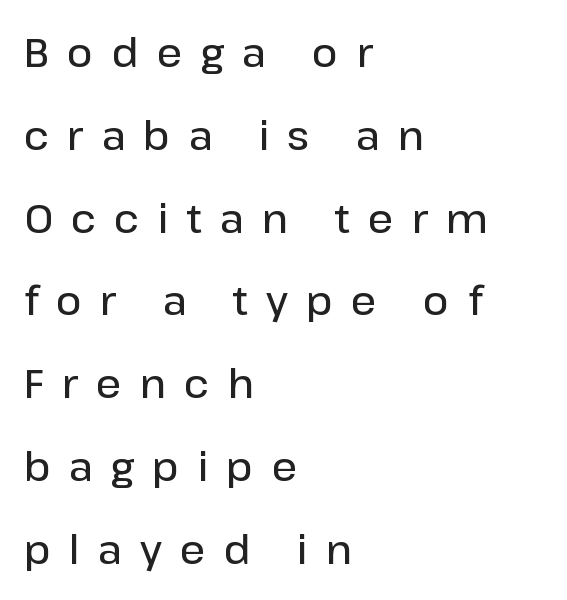
The image shows 40 px semibold sans-serif type, upright; set left-aligned, loose line spacing (2.07x), unusually wide letter spacing (+0.45 em), not underlined; low stroke contrast and a medium x-height.
